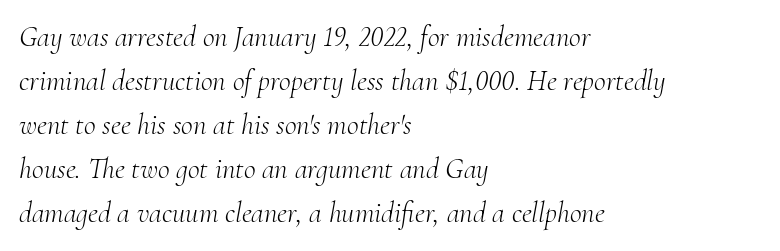
All the whitespace from short lines collects on the right. Lines of text with bare space underneath. The rendering applies a slant to the glyphs. The space between consecutive lines is moderate. Typographically, this falls in the serif category.
